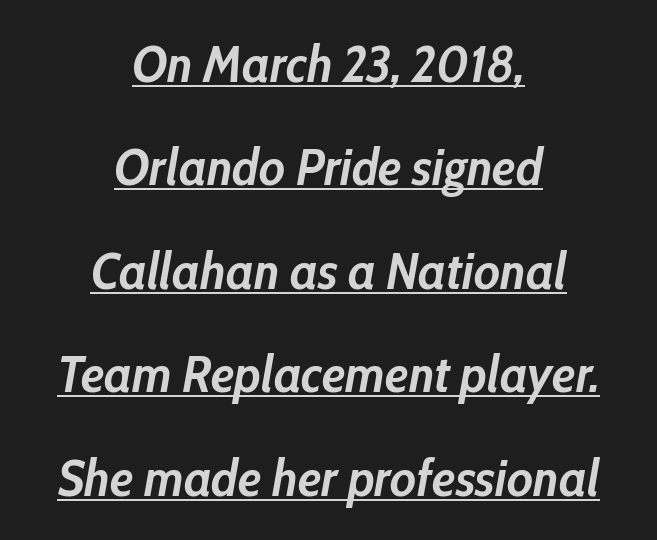
{"italic": "yes", "lean": "right", "slant_degrees": 10, "bold": "yes", "weight": "semibold", "width": "condensed", "stroke_contrast": "low", "x_height": "medium", "monospaced": "no", "underline": "yes", "align": "center", "line_spacing": "loose", "line_spacing_ratio": 1.99, "letter_spacing": "normal", "letter_spacing_em": 0.0, "glyph_px": 52}
